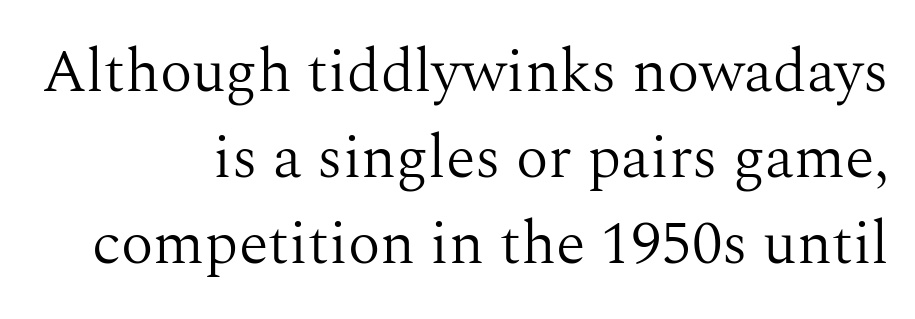
The image shows 61 px light serif type, upright; set right-aligned, normal line spacing (1.41x), normal letter spacing, not underlined; medium stroke contrast and a medium x-height.
